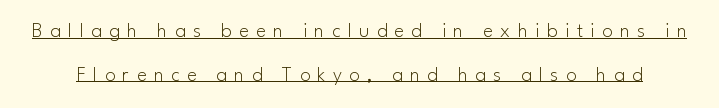
Q: Is the text bold? A: No.
Q: Is the text italic (slanted)? A: No, it is upright.
Q: Is the text underlined? A: Yes.
Q: Is the spacing between letters normal or unusually wide? A: Unusually wide.
Q: Is the spacing between lines tight, normal or loose? A: Loose.
